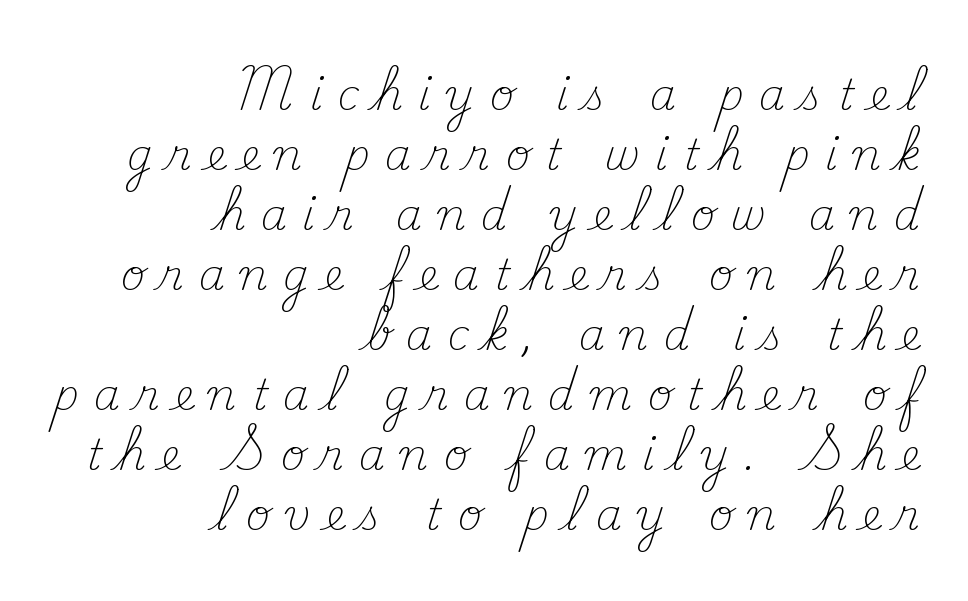
Q: Is the text bold? A: No.
Q: Is the text italic (slanted)? A: Yes.
Q: Is the typeface a serif or a sans-serif typeface? A: Serif.
Q: Is the text underlined? A: No.
Q: How is the paragraph aligned? A: Right-aligned.
Q: Is the spacing between letters normal or unusually wide? A: Unusually wide.
Q: Is the spacing between lines tight, normal or loose? A: Normal.
Q: Width (condensed, normal, or wide)? A: Normal.
Q: Stroke contrast? A: Medium.
Q: x-height? A: Small.
Q: Monospaced? A: No.
